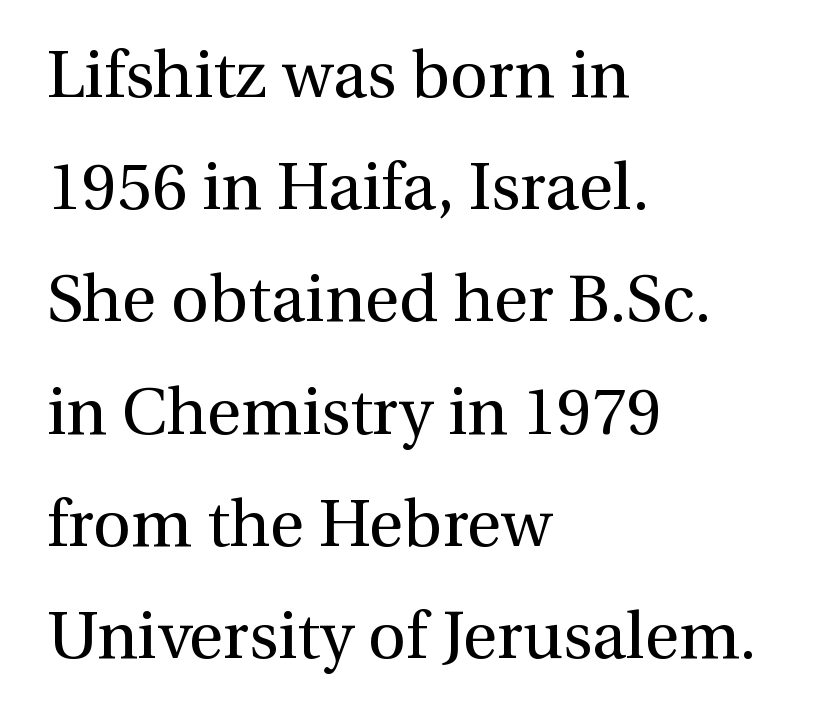
{"serif": "yes", "italic": "no", "bold": "no", "weight": "regular", "width": "normal", "stroke_contrast": "medium", "x_height": "medium", "monospaced": "no", "underline": "no", "align": "left", "line_spacing": "normal", "line_spacing_ratio": 1.7, "letter_spacing": "normal", "letter_spacing_em": 0.0, "glyph_px": 66}
